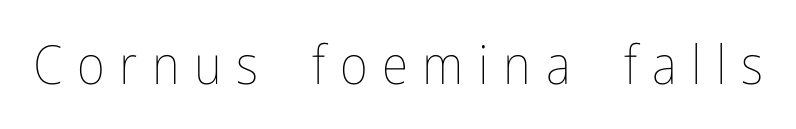
Q: Is the text bold? A: No.
Q: Is the text italic (slanted)? A: No, it is upright.
Q: Is the text underlined? A: No.
Q: Is the spacing between letters normal or unusually wide? A: Unusually wide.
Q: Width (condensed, normal, or wide)? A: Condensed.
Q: Stroke contrast? A: Low.
Q: x-height? A: Medium.
Q: Monospaced? A: No.
